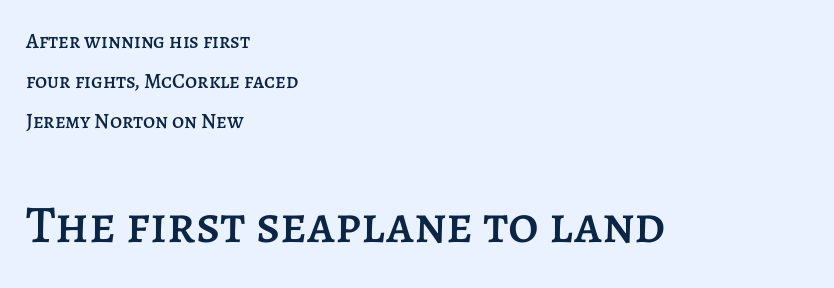
A classic flush-left, rag-right setting is used for this passage. Which chunk is bigger? The second one — the bottom block dwarfs the top. Reading down the column, the eye jumps a long way to each next line. Descenders are the only things crossing below the line.
